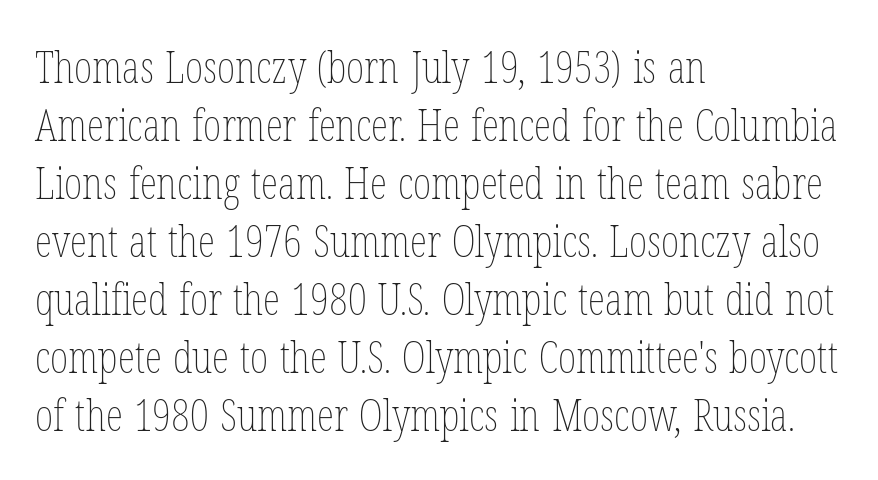
The image shows 44 px thin, condensed type, upright; set left-aligned, normal line spacing (1.32x), normal letter spacing, not underlined; low stroke contrast and a medium x-height.
